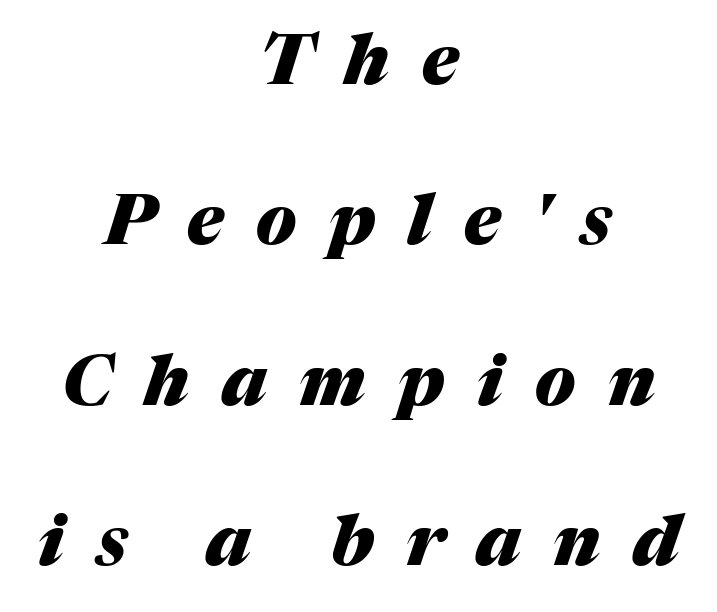
Someone cranked the tracking dial way up on this one. The whitespace from short lines is split evenly between both sides. Here the designer chose a conventional face with non-uniform glyph widths. Underline: absent.
